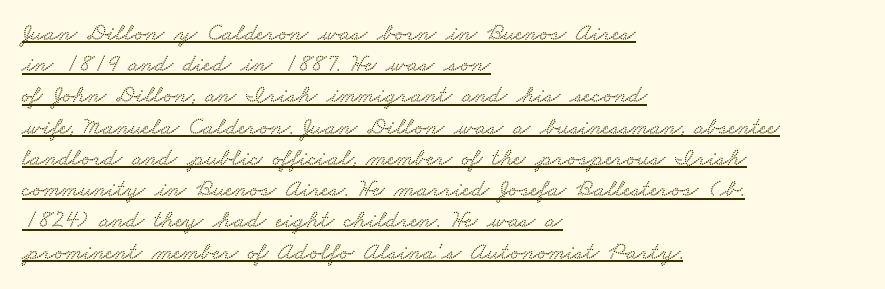
{"underline": "yes", "align": "left", "line_spacing": "normal", "line_spacing_ratio": 1.25, "letter_spacing": "normal", "letter_spacing_em": 0.0, "glyph_px": 25}
